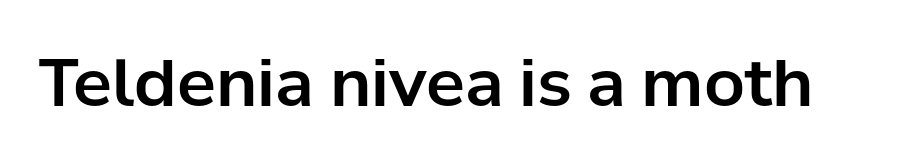
{"serif": "no", "italic": "no", "width": "normal", "stroke_contrast": "low", "x_height": "medium", "monospaced": "no", "underline": "no", "letter_spacing": "normal", "letter_spacing_em": 0.0, "glyph_px": 65}
